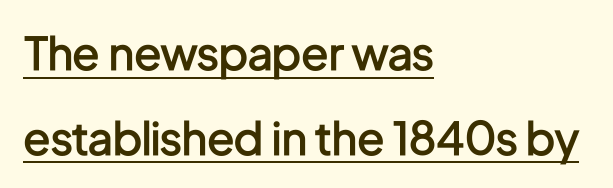
Line starts are locked; line ends wander. Typographically, this falls in the sans-serif category. Strokes here are thickened, but only to semibold level. The typesetter has applied underlining to the passage shown. Nope, not italic — everything's standing straight. Character widths vary here, with narrow letters taking less room than wide ones.
